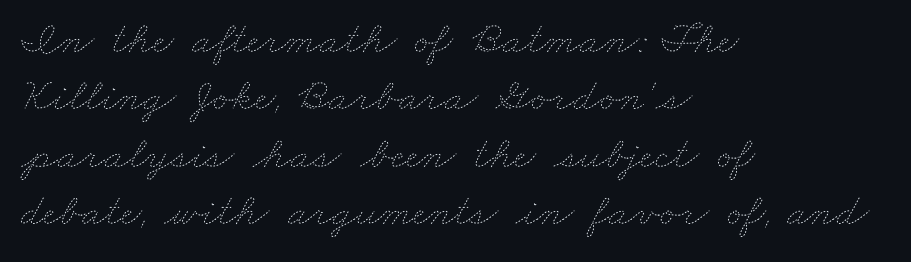
Q: Is the text bold? A: No.
Q: Is the text underlined? A: No.
Q: How is the paragraph aligned? A: Left-aligned.
Q: Is the spacing between letters normal or unusually wide? A: Normal.
Q: Is the spacing between lines tight, normal or loose? A: Normal.
Q: Width (condensed, normal, or wide)? A: Wide.
Q: Stroke contrast? A: Low.
Q: x-height? A: Small.
Q: Monospaced? A: No.
